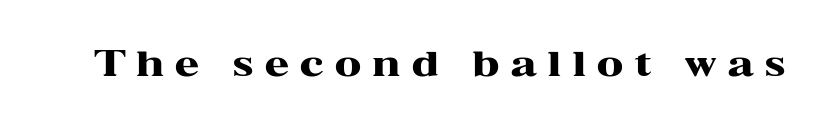
Q: Is the text bold? A: Yes.
Q: Is the text italic (slanted)? A: No, it is upright.
Q: Is the typeface a serif or a sans-serif typeface? A: Serif.
Q: Is the text underlined? A: No.
Q: Is the spacing between letters normal or unusually wide? A: Unusually wide.
Q: Width (condensed, normal, or wide)? A: Wide.
Q: Stroke contrast? A: High.
Q: x-height? A: Medium.
Q: Monospaced? A: No.
